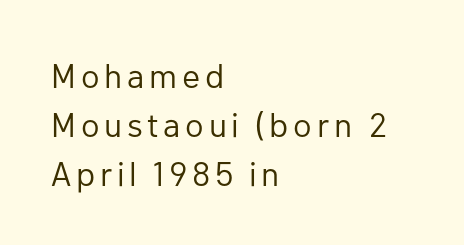
{"serif": "no", "italic": "no", "bold": "no", "weight": "regular", "width": "normal", "stroke_contrast": "low", "x_height": "medium", "monospaced": "no", "underline": "no", "align": "left", "line_spacing": "normal", "line_spacing_ratio": 1.44, "glyph_px": 34}
